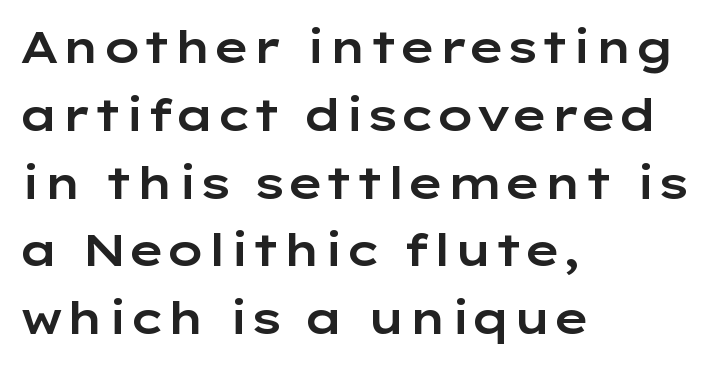
Q: Is the text italic (slanted)? A: No, it is upright.
Q: Is the typeface a serif or a sans-serif typeface? A: Sans-serif.
Q: Is the text underlined? A: No.
Q: How is the paragraph aligned? A: Left-aligned.
Q: Is the spacing between letters normal or unusually wide? A: Normal.
Q: Is the spacing between lines tight, normal or loose? A: Normal.
Q: Width (condensed, normal, or wide)? A: Wide.
Q: Stroke contrast? A: Low.
Q: x-height? A: Medium.
Q: Monospaced? A: No.
